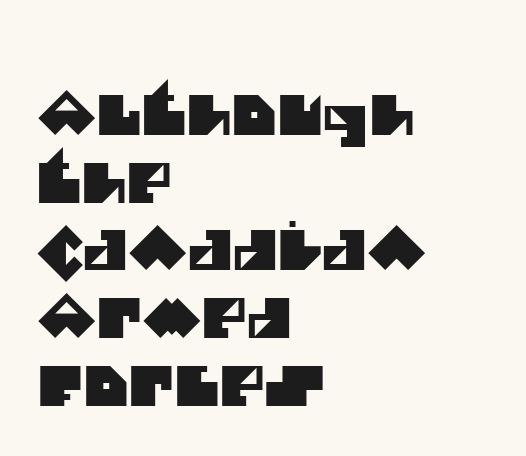
Q: Is the typeface a serif or a sans-serif typeface? A: Sans-serif.
Q: Is the text underlined? A: No.
Q: How is the paragraph aligned? A: Left-aligned.
Q: Is the spacing between letters normal or unusually wide? A: Normal.
Q: Width (condensed, normal, or wide)? A: Normal.
Q: Stroke contrast? A: Medium.
Q: x-height? A: Large.
Q: Monospaced? A: No.
